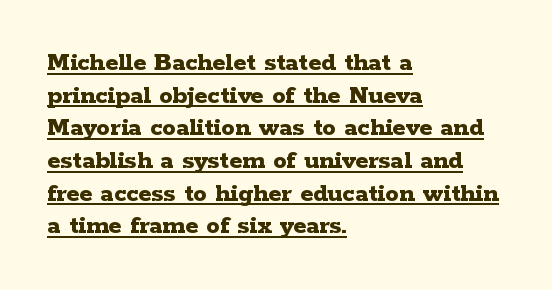
Q: Is the text bold? A: Yes.
Q: Is the text italic (slanted)? A: No, it is upright.
Q: Is the text underlined? A: Yes.
Q: How is the paragraph aligned? A: Left-aligned.
Q: Is the spacing between letters normal or unusually wide? A: Normal.
